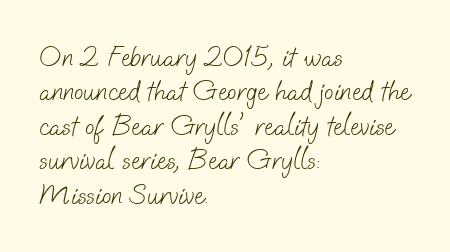
The image shows 28 px light sans-serif type; set left-aligned, line spacing 1.23x, normal letter spacing, not underlined; low stroke contrast and a small x-height.
